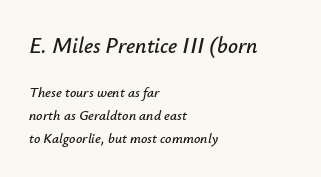
The initial chunk of copy outweighs the following chunk in type size. Line starts are locked; line ends wander. There's an unmistakable incline to the writing here. The designer left line spacing at the default.
